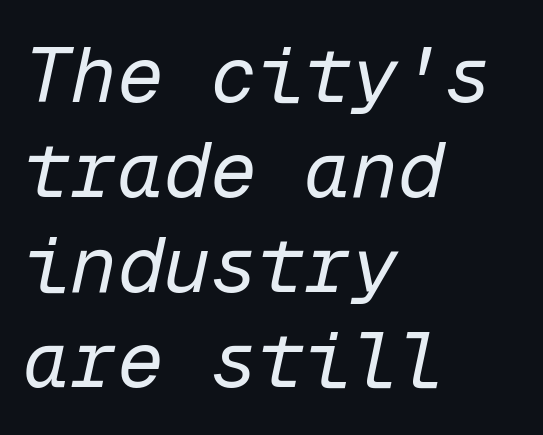
The image shows 78 px regular-weight type, italic (leaning right), monospaced; set left-aligned, line spacing 1.22x, normal letter spacing, not underlined; low stroke contrast and a medium x-height.
